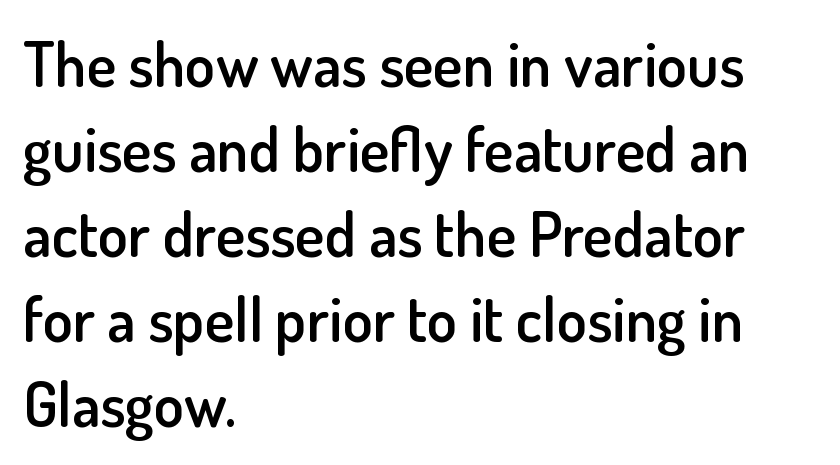
{"serif": "no", "italic": "no", "bold": "semi", "weight": "semibold", "width": "normal", "stroke_contrast": "low", "x_height": "small", "monospaced": "no", "underline": "no", "align": "left", "line_spacing": "normal", "line_spacing_ratio": 1.37, "letter_spacing": "normal", "letter_spacing_em": 0.0, "glyph_px": 62}
